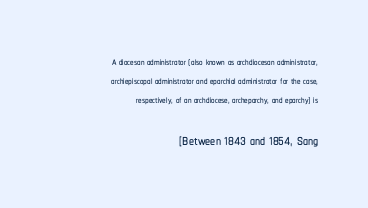
The image shows 20 px text type, upright; set right-aligned, normal line spacing (1.37x), normal letter spacing, not underlined; the second (bottom) block is 1.43x larger.
